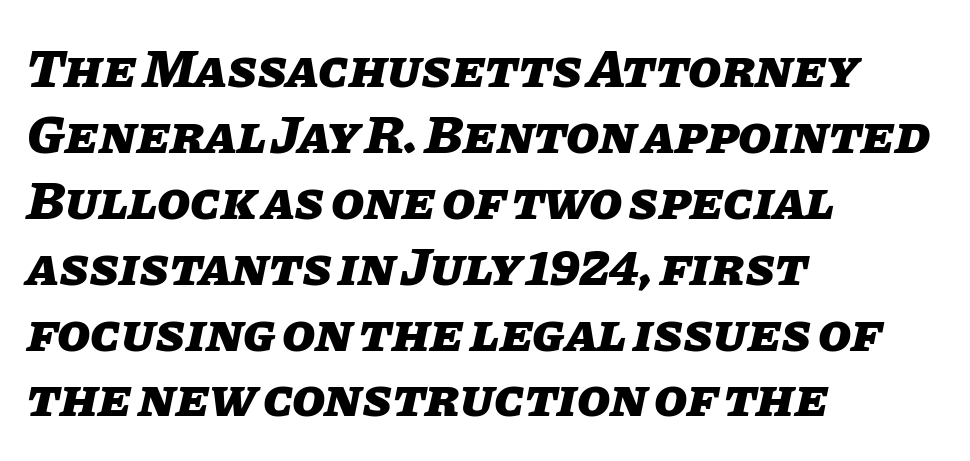
The letters are slanted; this is an italic face. Is this a fixed-width face? No — the glyphs have proportional, varying widths. These lines stack with their left ends in a neat column. Compared with typical body copy, the letter spacing here is the same.
